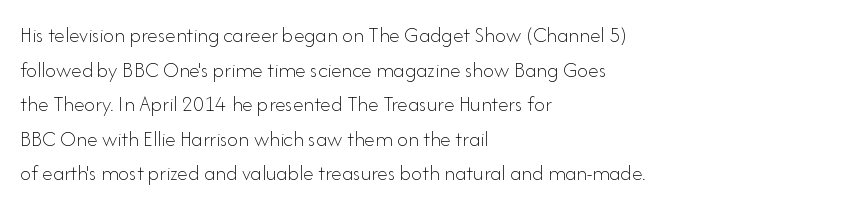
Q: Is the text bold? A: No.
Q: Is the text italic (slanted)? A: No, it is upright.
Q: Is the text underlined? A: No.
Q: How is the paragraph aligned? A: Left-aligned.
Q: Is the spacing between letters normal or unusually wide? A: Normal.
Q: Is the spacing between lines tight, normal or loose? A: Normal.
